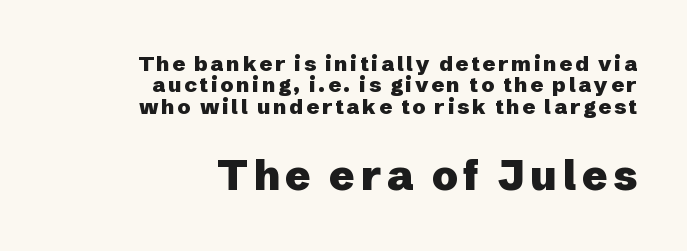
Q: Is the text bold? A: Yes.
Q: Is the text italic (slanted)? A: No, it is upright.
Q: Is the typeface a serif or a sans-serif typeface? A: Sans-serif.
Q: Is the text underlined? A: No.
Q: How is the paragraph aligned? A: Right-aligned.
Q: Is the spacing between lines tight, normal or loose? A: Tight.
Q: Which block of text is set in a larger size, the first (top) or the second (bottom)? A: The second (bottom) one.
Q: Width (condensed, normal, or wide)? A: Normal.
Q: Stroke contrast? A: Low.
Q: x-height? A: Medium.
Q: Monospaced? A: No.
